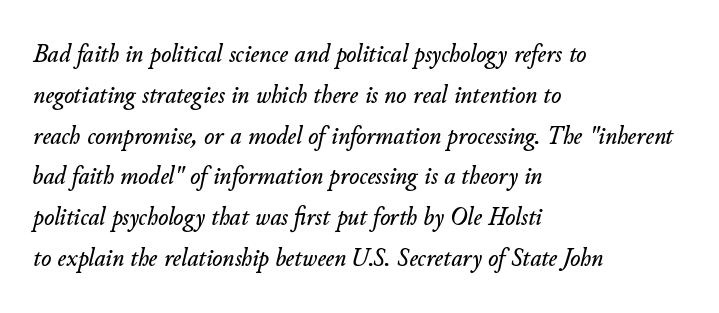
Q: Is the text italic (slanted)? A: Yes, it leans right by about 11 degrees.
Q: Is the text underlined? A: No.
Q: How is the paragraph aligned? A: Left-aligned.
Q: Is the spacing between letters normal or unusually wide? A: Normal.
Q: Is the spacing between lines tight, normal or loose? A: Normal.
